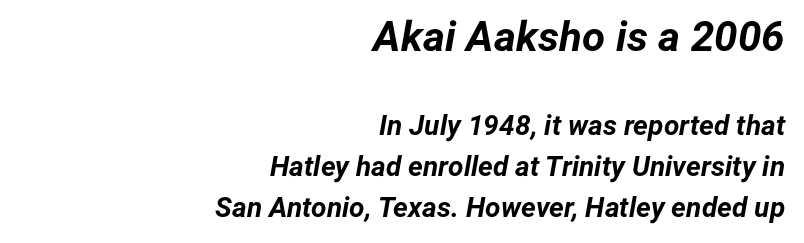
The image shows 42 px bold type, italic (leaning right); set right-aligned, normal line spacing (1.46x), normal letter spacing, not underlined; the first (top) block is 1.5x larger; low stroke contrast and a medium x-height.
